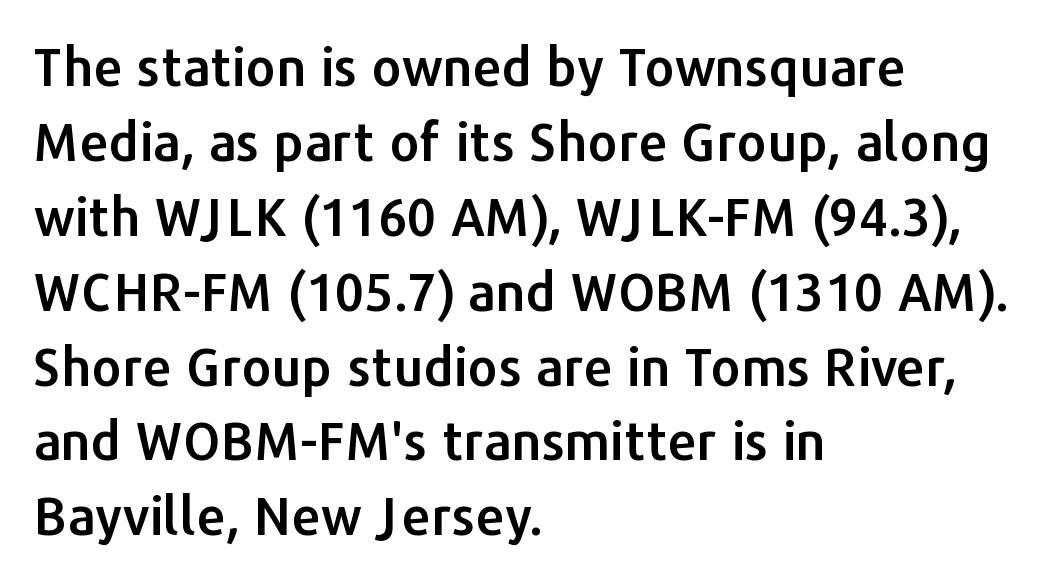
What kind of face is this? One without serifs — a sans. The words here are not underlined. Vertical strokes here are truly vertical. The passage is arranged the way most books set body copy — flush left. Honestly, the row spacing looks completely unremarkable. A typesetter would call this proportional, since set widths differ per character.
